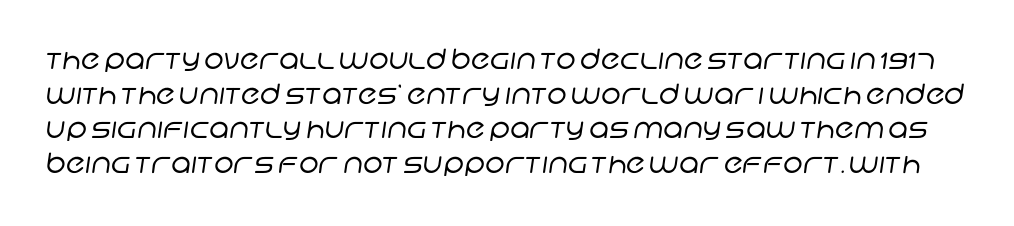
The image shows 28 px regular-weight sans-serif type; set line spacing 1.24x, normal letter spacing, not underlined; low stroke contrast and a large x-height.
